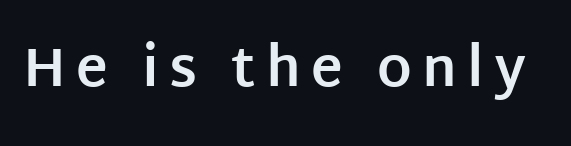
{"serif": "no", "italic": "no", "bold": "yes", "weight": "bold", "width": "normal", "stroke_contrast": "low", "x_height": "large", "monospaced": "no", "underline": "no", "glyph_px": 54}
